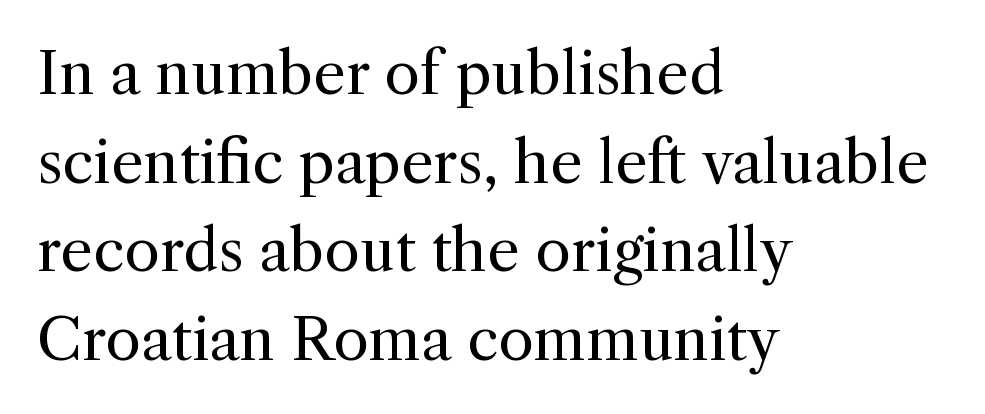
{"serif": "yes", "italic": "no", "bold": "no", "weight": "regular", "width": "normal", "x_height": "medium", "monospaced": "no", "underline": "no", "align": "left", "line_spacing": "normal", "line_spacing_ratio": 1.53, "letter_spacing": "normal", "letter_spacing_em": 0.0, "glyph_px": 58}
